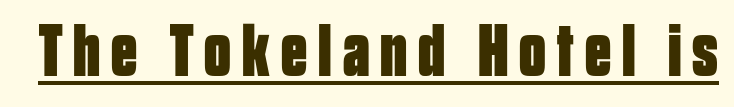
{"serif": "no", "italic": "no", "bold": "yes", "weight": "bold", "width": "condensed", "stroke_contrast": "low", "x_height": "large", "monospaced": "no", "underline": "yes", "glyph_px": 74}
